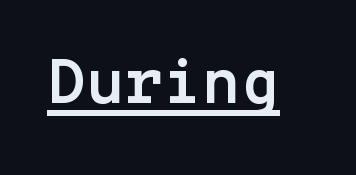
Q: Is the text bold? A: Yes.
Q: Is the text italic (slanted)? A: No, it is upright.
Q: Is the typeface a serif or a sans-serif typeface? A: Sans-serif.
Q: Is the text underlined? A: Yes.
Q: Is the spacing between letters normal or unusually wide? A: Normal.
Q: Width (condensed, normal, or wide)? A: Normal.
Q: Stroke contrast? A: Low.
Q: x-height? A: Medium.
Q: Monospaced? A: Yes.
